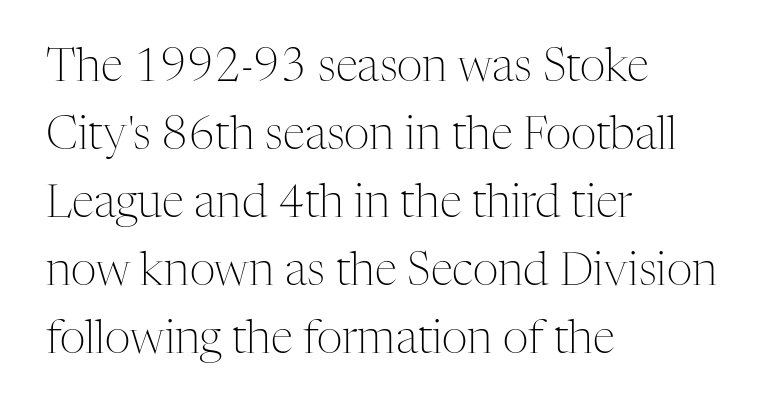
{"serif": "yes", "italic": "no", "bold": "no", "weight": "light", "width": "normal", "stroke_contrast": "medium", "x_height": "medium", "monospaced": "no", "underline": "no", "align": "left", "line_spacing": "normal", "line_spacing_ratio": 1.51, "letter_spacing": "normal", "letter_spacing_em": 0.0, "glyph_px": 45}
